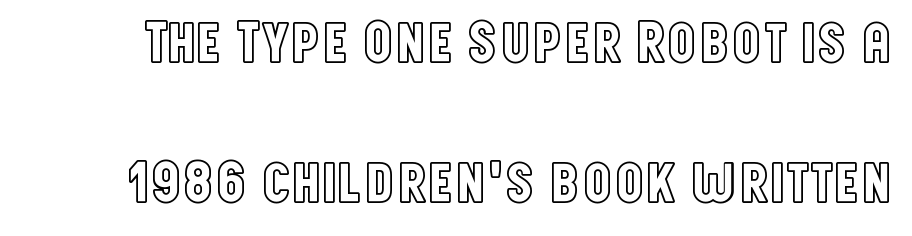
Q: Is the text italic (slanted)? A: No, it is upright.
Q: Is the text underlined? A: No.
Q: Is the spacing between letters normal or unusually wide? A: Normal.
Q: Is the spacing between lines tight, normal or loose? A: Loose.
Q: Width (condensed, normal, or wide)? A: Condensed.
Q: x-height? A: Large.
Q: Monospaced? A: No.
